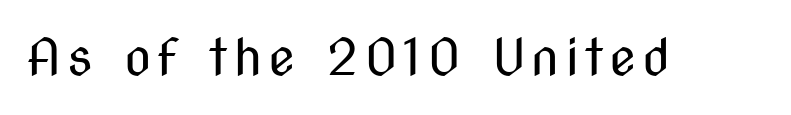
{"serif": "no", "italic": "no", "bold": "no", "weight": "regular", "width": "condensed", "stroke_contrast": "medium", "x_height": "medium", "monospaced": "no", "underline": "no", "glyph_px": 50}
